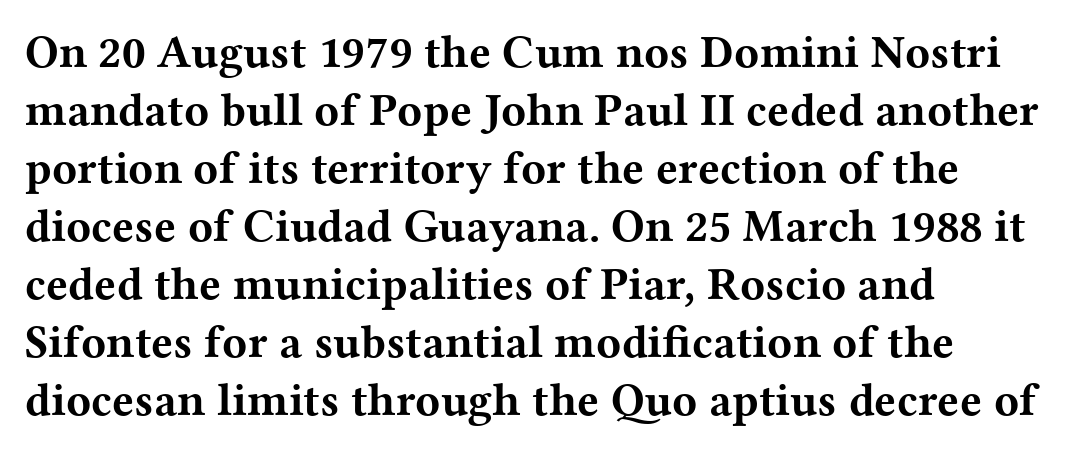
In terms of letterform style, serifs are clearly present. One glance says typical: line gaps are just what's usual. The space beneath each line is pristine and unruled. Compared with typical body copy, the letter spacing here is the same. Plenty of ink on the page — the face is bold.
